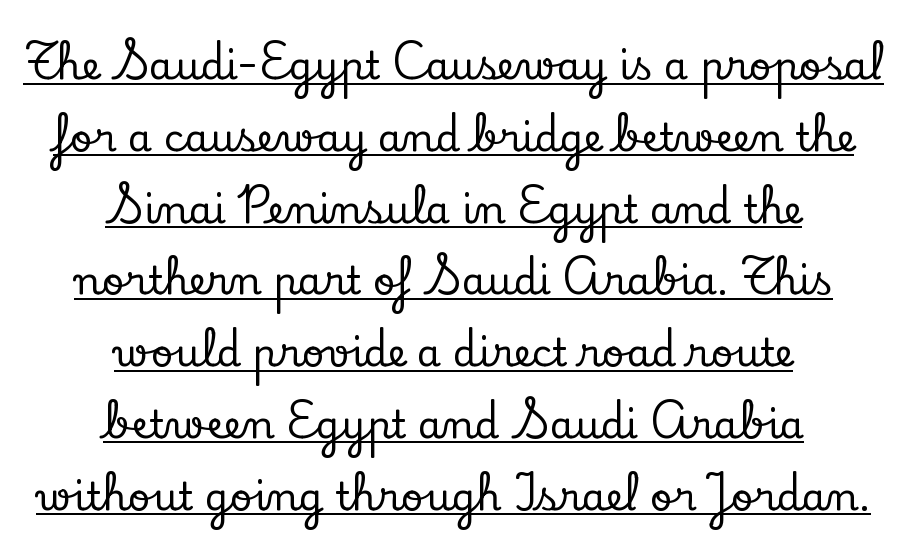
Q: Is the text italic (slanted)? A: No, it is upright.
Q: Is the typeface a serif or a sans-serif typeface? A: Serif.
Q: Is the text underlined? A: Yes.
Q: How is the paragraph aligned? A: Centered.
Q: Is the spacing between letters normal or unusually wide? A: Normal.
Q: Width (condensed, normal, or wide)? A: Normal.
Q: Stroke contrast? A: Low.
Q: x-height? A: Small.
Q: Monospaced? A: No.
